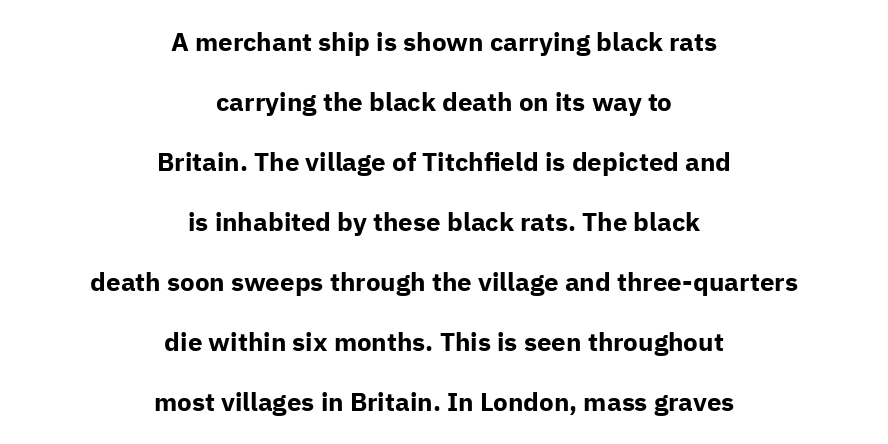
{"italic": "no", "bold": "yes", "underline": "no", "align": "center", "line_spacing": "loose", "line_spacing_ratio": 2.31, "letter_spacing": "normal", "letter_spacing_em": 0.0, "glyph_px": 26}
